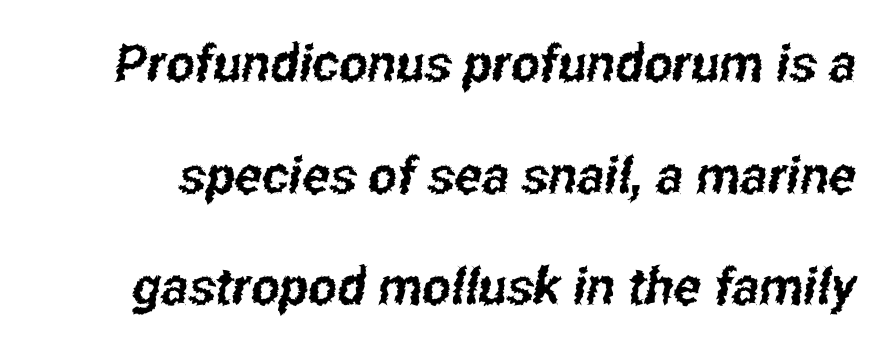
{"serif": "no", "width": "condensed", "stroke_contrast": "low", "x_height": "medium", "monospaced": "no", "underline": "no", "line_spacing": "loose", "line_spacing_ratio": 2.19, "letter_spacing": "normal", "letter_spacing_em": 0.0, "glyph_px": 51}
